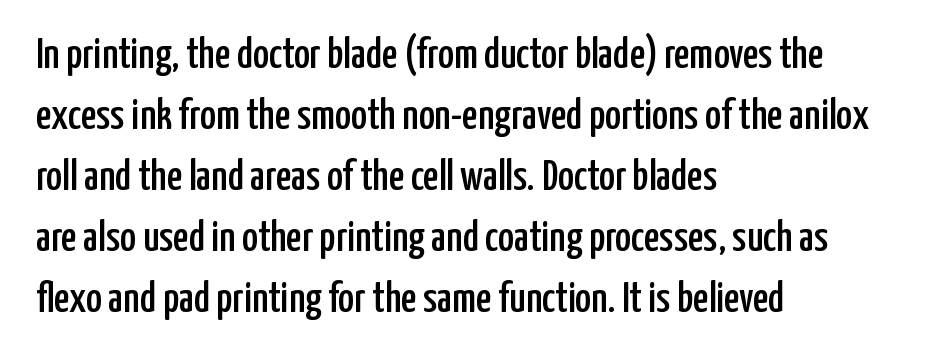
Q: Is the text italic (slanted)? A: No, it is upright.
Q: Is the typeface a serif or a sans-serif typeface? A: Sans-serif.
Q: Is the text underlined? A: No.
Q: How is the paragraph aligned? A: Left-aligned.
Q: Is the spacing between letters normal or unusually wide? A: Normal.
Q: Is the spacing between lines tight, normal or loose? A: Normal.
Q: Width (condensed, normal, or wide)? A: Condensed.
Q: Stroke contrast? A: Low.
Q: x-height? A: Medium.
Q: Monospaced? A: No.
